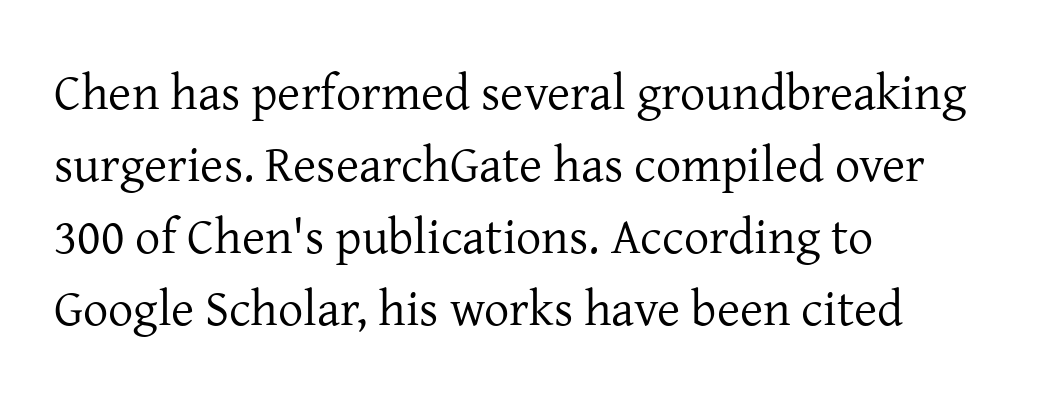
The image shows 50 px regular-weight serif type, upright; set left-aligned, normal line spacing (1.44x), normal letter spacing, not underlined; low stroke contrast and a medium x-height.
